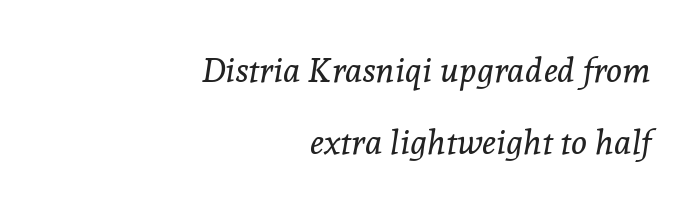
Serifs: yes, visible at the terminals of the letterforms. You can tell it's italic because the verticals aren't actually vertical. The passage shown is not underscored anywhere. Widely set lines give the paragraph a tall, airy silhouette. The compositor pushed each line to the right boundary. Each word holds together tightly as a unit, with standard inter-letter gaps.
